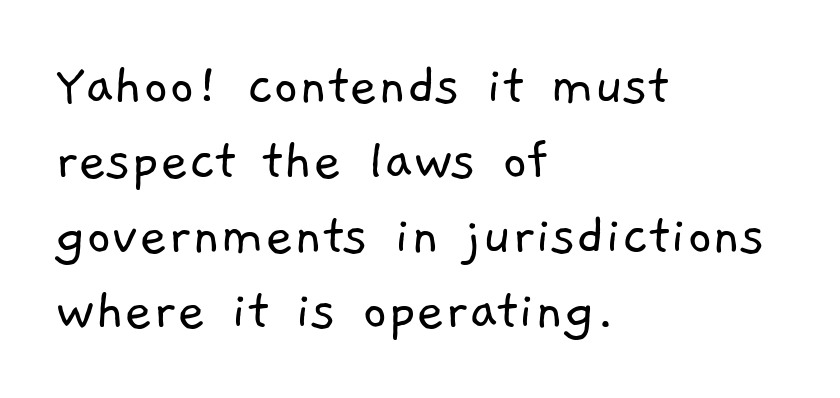
The specimen omits any rule beneath the text block's lines. Words appear dense and cohesive because spacing is normal. Layout note: lines flush left. Heaviness? Minimal to ordinary, like unemphasized prose.
